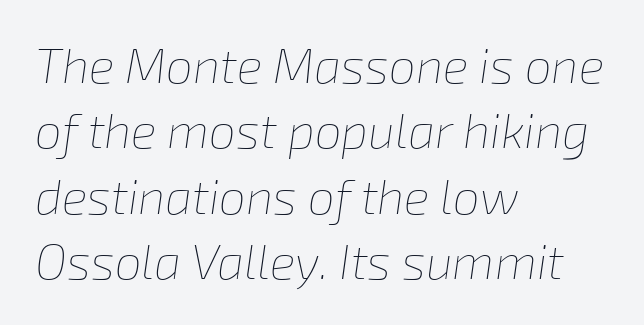
The image shows 48 px thin type, italic (leaning right); set left-aligned, normal line spacing (1.36x), normal letter spacing, not underlined; low stroke contrast and a medium x-height.
